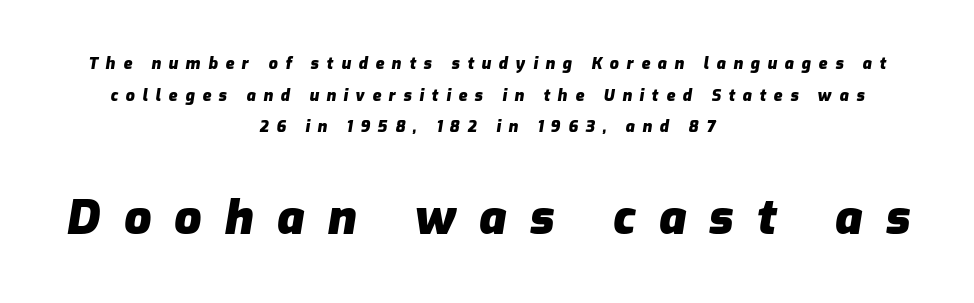
A typesetter would call this proportional, since set widths differ per character. The horizontal fit of the characters is loose and conspicuously gappy. Would a proofreader flag this as italicized? Yes. The rag falls on both sides of this text block equally. Type size steps up from the first block to the second.
